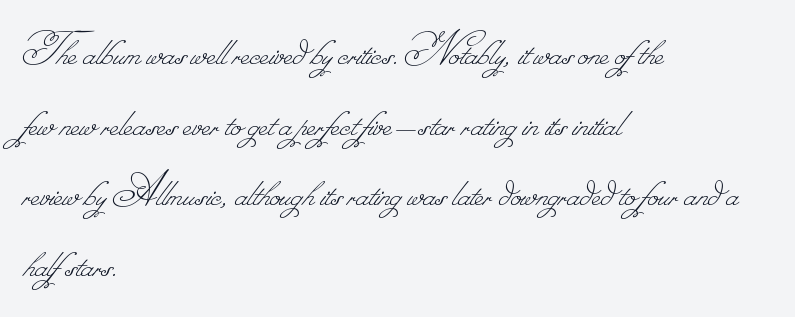
The image shows 48 px thin type; set left-aligned, normal line spacing (1.47x), normal letter spacing, not underlined; low stroke contrast.
